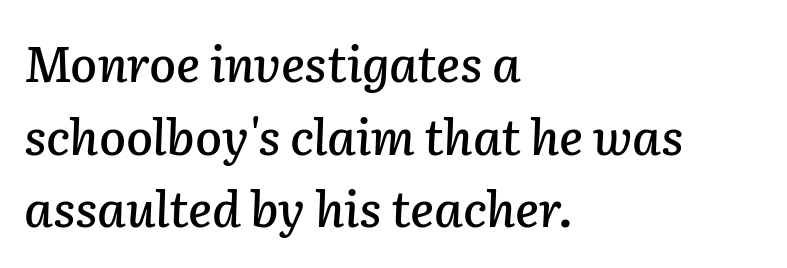
No extra tracking has been applied to these lines. Spacing verdict: proportional, widths tailored to each character. The rendering uses a moderate line-height, typical for paragraphs. Horizontal alignment here is leftward, the default for most running prose. Underline: absent. The letters are slanted; this is an italic face.
